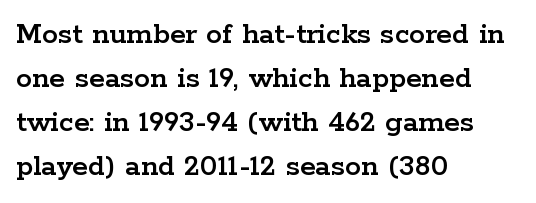
The image shows 32 px wide serif type, upright; set left-aligned, normal line spacing (1.38x), normal letter spacing, not underlined; low stroke contrast and a medium x-height.
